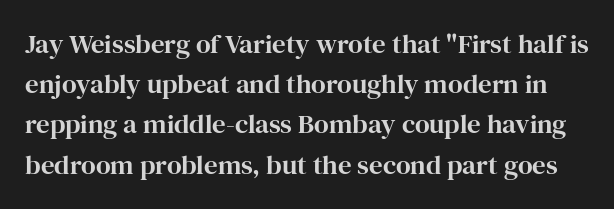
The image shows 27 px text type, upright; set normal line spacing (1.49x), normal letter spacing, not underlined.
